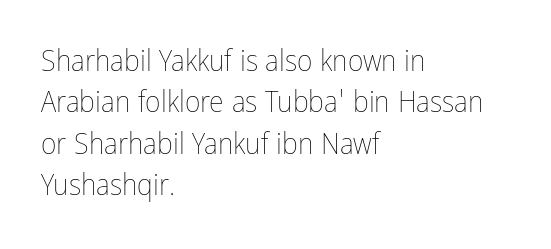
{"italic": "no", "bold": "no", "weight": "thin", "width": "condensed", "stroke_contrast": "low", "x_height": "medium", "monospaced": "no", "underline": "no", "align": "left", "line_spacing": "normal", "line_spacing_ratio": 1.38, "letter_spacing": "normal", "letter_spacing_em": 0.0, "glyph_px": 30}
